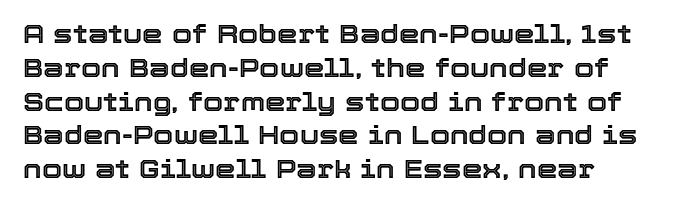
{"italic": "no", "underline": "no", "align": "left", "line_spacing": "normal", "line_spacing_ratio": 1.3, "letter_spacing": "normal", "letter_spacing_em": 0.0, "glyph_px": 26}
